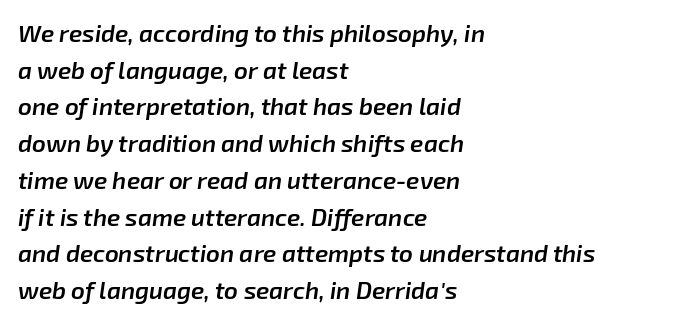
{"italic": "yes", "lean": "right", "slant_degrees": 8, "bold": "semi", "underline": "no", "align": "left", "line_spacing": "normal", "line_spacing_ratio": 1.53, "letter_spacing": "normal", "letter_spacing_em": 0.0, "glyph_px": 24}
